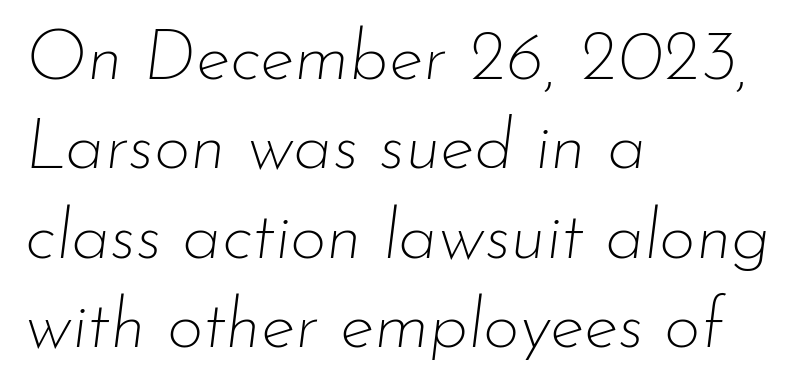
The passage shown is typed in a proportional face where columns would drift. Caption: face not bold, strokes unweighted. Underline: absent. What stands out about the letter spacing? Nothing — it is the standard amount. The face used here has a pronounced slope to its letters. Leading matches the norm, producing a regular column.
